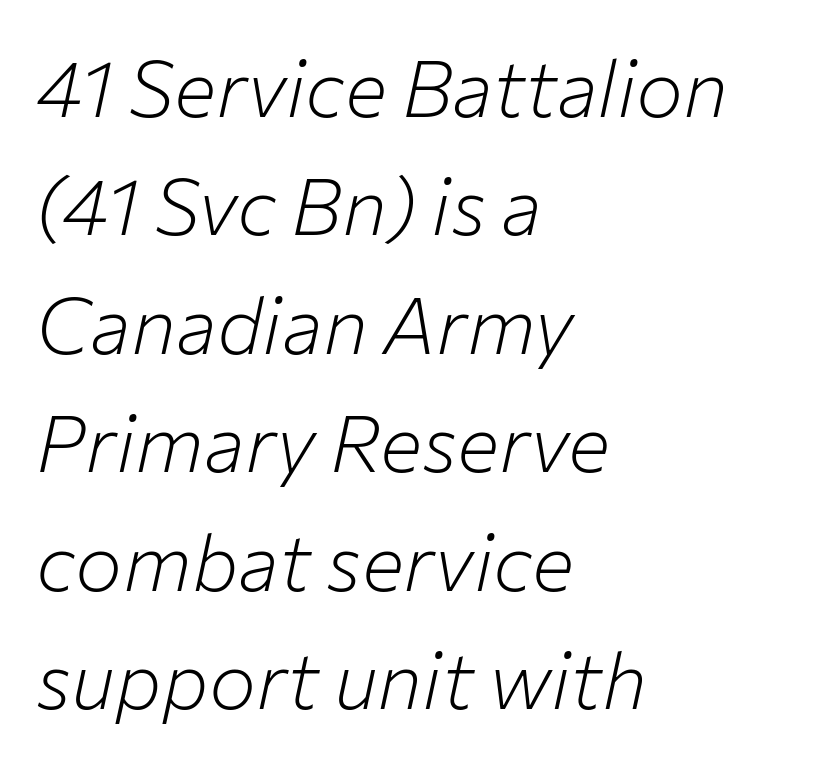
The image shows 79 px light type, italic (leaning right); set left-aligned, normal line spacing (1.5x), normal letter spacing, not underlined; low stroke contrast and a medium x-height.
